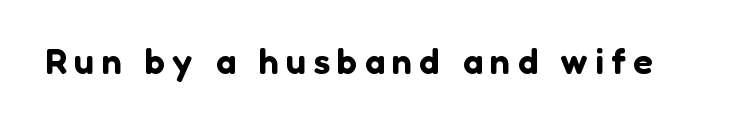
The image shows 36 px sans-serif type, upright; set unusually wide letter spacing (+0.2 em), not underlined; low stroke contrast and a medium x-height.
